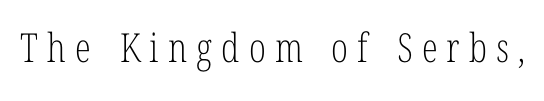
{"serif": "yes", "italic": "no", "bold": "no", "weight": "light", "width": "condensed", "stroke_contrast": "low", "x_height": "medium", "monospaced": "no", "underline": "no", "letter_spacing": "wide", "letter_spacing_em": 0.23, "glyph_px": 40}
